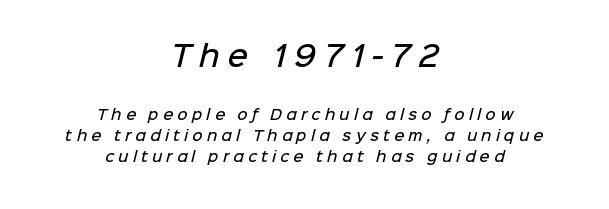
The typeface chosen for these lines omits serifs. Whoever set this chose a conventional vertical rhythm. Alignment: centered. Anything drawn beneath the words? Only blank space. Look at the stroke-to-counter ratio: somewhat heavy, a semibold.
